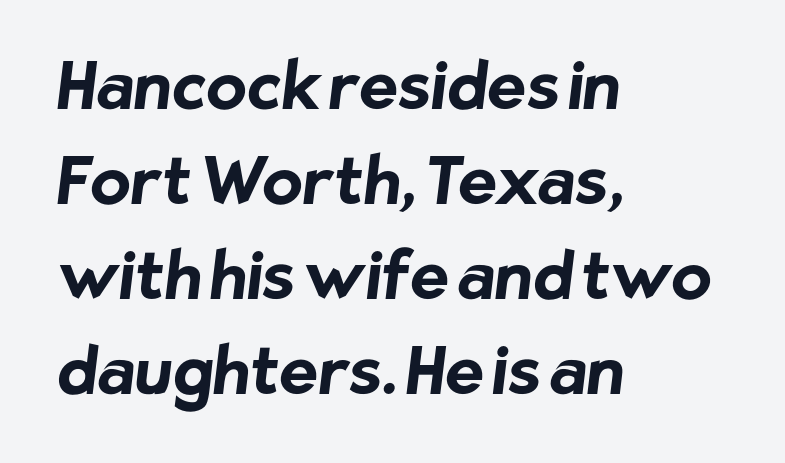
{"serif": "no", "bold": "yes", "weight": "bold", "width": "normal", "stroke_contrast": "low", "x_height": "medium", "monospaced": "no", "underline": "no", "align": "left", "line_spacing": "normal", "line_spacing_ratio": 1.44, "letter_spacing": "normal", "letter_spacing_em": 0.0, "glyph_px": 66}
